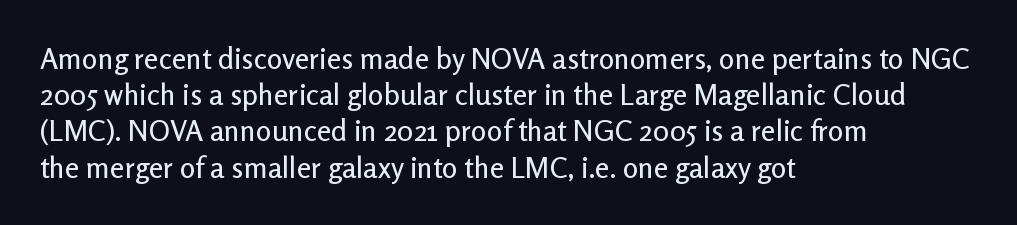
The image shows 29 px sans-serif type, upright; set left-aligned, normal line spacing (1.25x), normal letter spacing, not underlined; low stroke contrast and a medium x-height.
